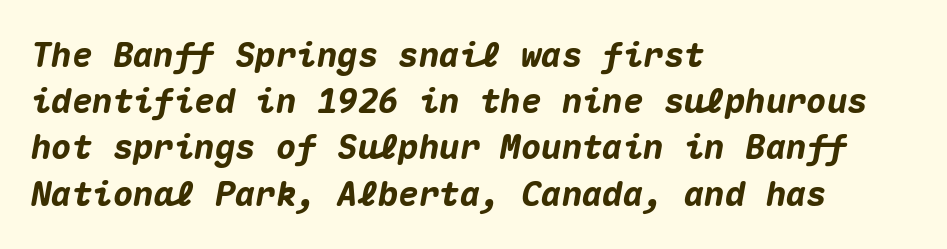
Q: Is the text bold? A: Yes.
Q: Is the text italic (slanted)? A: Yes, it leans right by about 10 degrees.
Q: Is the text underlined? A: No.
Q: How is the paragraph aligned? A: Left-aligned.
Q: Is the spacing between letters normal or unusually wide? A: Normal.
Q: Is the spacing between lines tight, normal or loose? A: Normal.
Q: Width (condensed, normal, or wide)? A: Normal.
Q: Stroke contrast? A: Medium.
Q: x-height? A: Medium.
Q: Monospaced? A: Yes.
